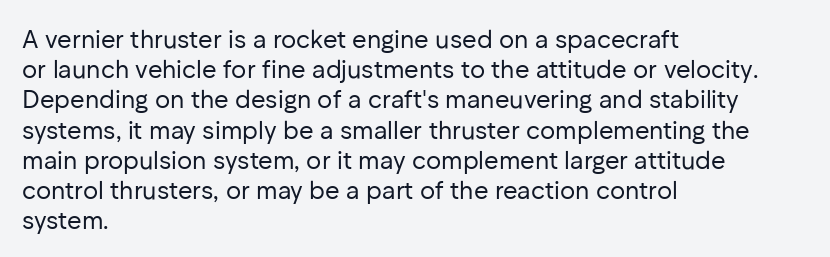
The image shows 25 px text type, upright; set left-aligned, line spacing 1.21x, normal letter spacing, not underlined.
